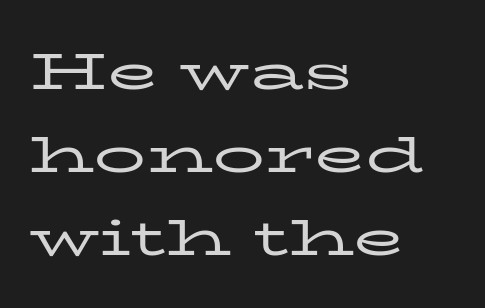
The image shows 52 px regular-weight, wide serif type, upright; set left-aligned, normal line spacing (1.6x), normal letter spacing, not underlined; low stroke contrast and a medium x-height.
